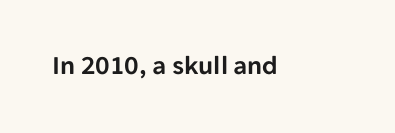
The image shows 27 px text type, upright; set normal letter spacing, not underlined.
